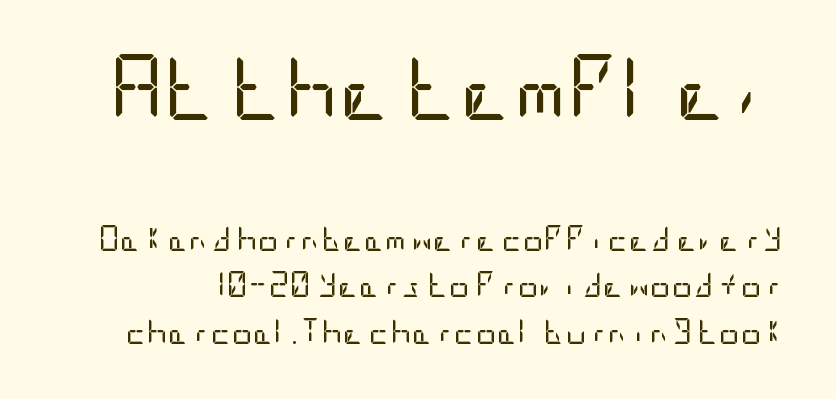
The image shows 66 px regular-weight, condensed sans-serif type, upright; set line spacing 1.79x, normal letter spacing, not underlined; the first (top) block is 2.54x larger; low stroke contrast and a large x-height.
